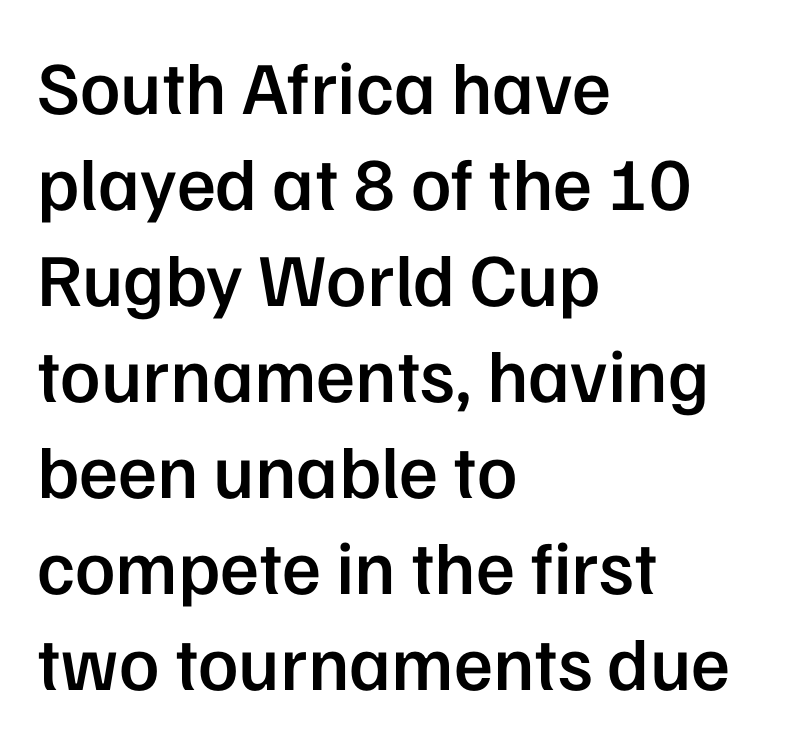
The words here are not underlined. Each new line begins a customary step beneath the previous one. Observe the ordinary spacing: letters are neighbours, not strangers. Bold? Not quite — semibold, heavier than regular but stopping short.
